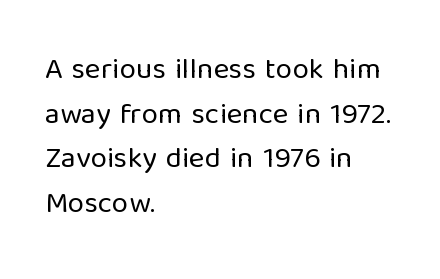
Look at the bottom of the vertical strokes: they stop flat, with no serifs. Tracking here is standard; glyphs follow each other at the usual distance. What's the leading like? Ordinary, nothing unusual. Weight class: somewhere from thin through regular.
